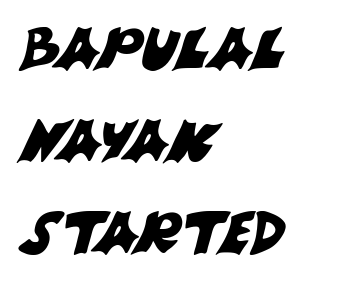
Q: Is the typeface a serif or a sans-serif typeface? A: Sans-serif.
Q: Is the text underlined? A: No.
Q: How is the paragraph aligned? A: Left-aligned.
Q: Is the spacing between letters normal or unusually wide? A: Normal.
Q: Is the spacing between lines tight, normal or loose? A: Normal.
Q: Width (condensed, normal, or wide)? A: Normal.
Q: Stroke contrast? A: Medium.
Q: x-height? A: Large.
Q: Monospaced? A: No.
